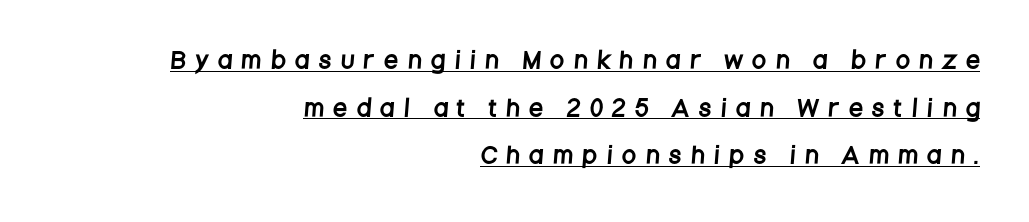
The image shows 22 px text type; set right-aligned, loose line spacing (2.16x), unusually wide letter spacing (+0.48 em), underlined.
